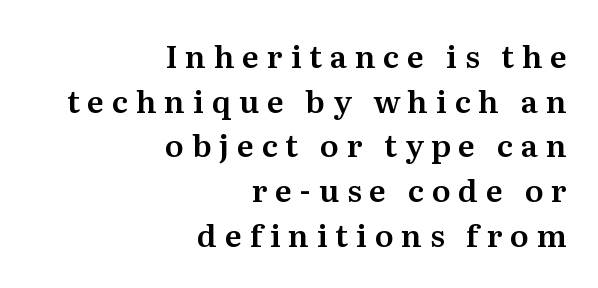
Q: Is the text italic (slanted)? A: No, it is upright.
Q: Is the typeface a serif or a sans-serif typeface? A: Serif.
Q: Is the text underlined? A: No.
Q: How is the paragraph aligned? A: Right-aligned.
Q: Is the spacing between letters normal or unusually wide? A: Unusually wide.
Q: Is the spacing between lines tight, normal or loose? A: Normal.
Q: Width (condensed, normal, or wide)? A: Normal.
Q: Stroke contrast? A: Medium.
Q: x-height? A: Medium.
Q: Monospaced? A: No.
